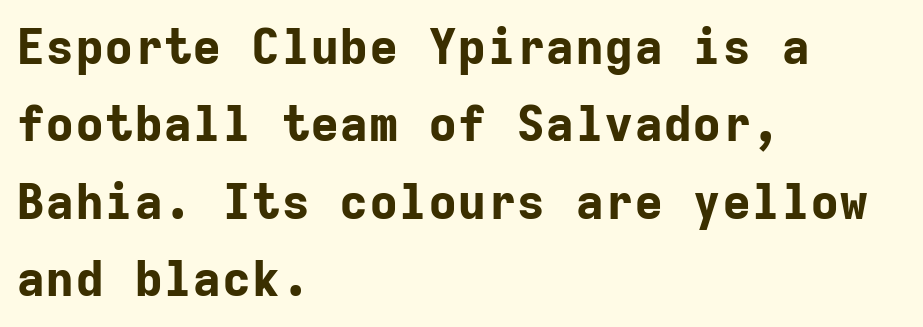
Do the letters lean? They stand straight. The setting favours the left margin, as ordinary paragraphs usually do. Clear beneath every line of the passage. Looks like terminal output: every glyph gets an equal slot. Does the leading feel generous? No, just average.
